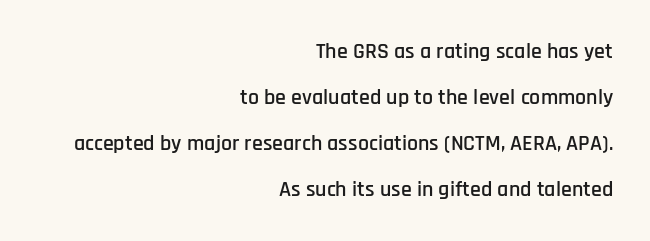
Q: Is the text italic (slanted)? A: No, it is upright.
Q: Is the text underlined? A: No.
Q: How is the paragraph aligned? A: Right-aligned.
Q: Is the spacing between letters normal or unusually wide? A: Normal.
Q: Is the spacing between lines tight, normal or loose? A: Loose.
